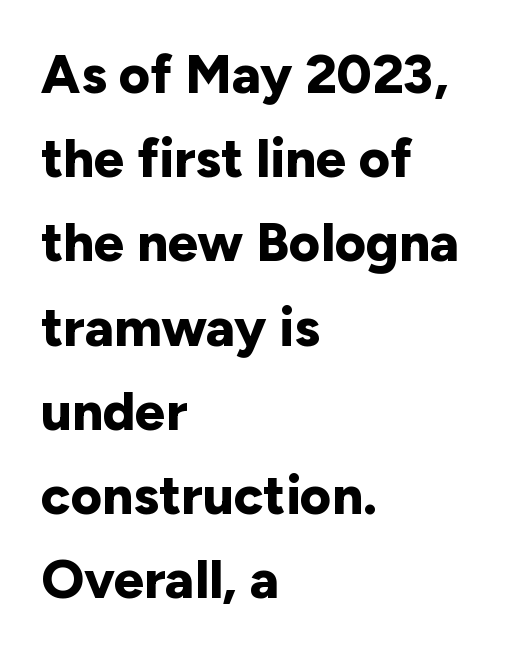
{"serif": "no", "italic": "no", "bold": "yes", "weight": "bold", "width": "normal", "stroke_contrast": "low", "x_height": "medium", "monospaced": "no", "underline": "no", "align": "left", "line_spacing": "normal", "line_spacing_ratio": 1.56, "letter_spacing": "normal", "letter_spacing_em": 0.0, "glyph_px": 54}
